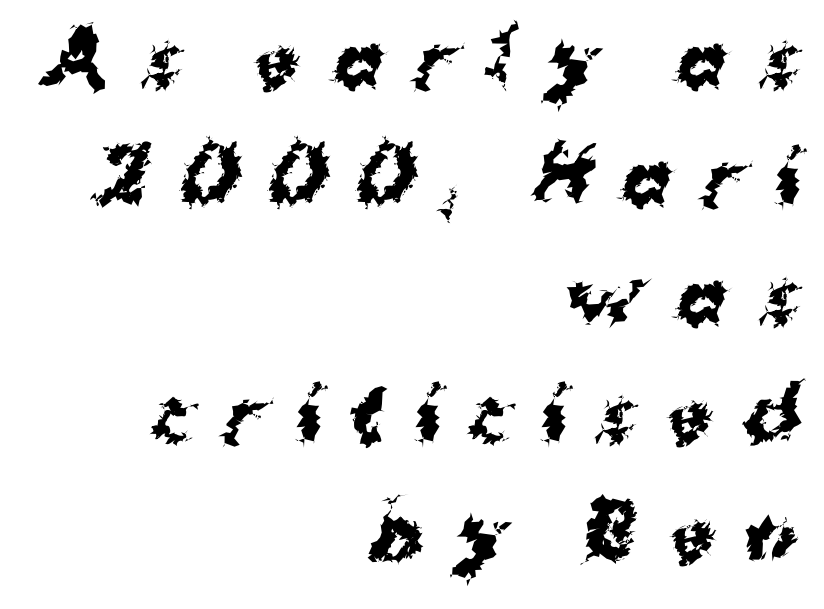
{"serif": "no", "bold": "yes", "weight": "bold", "width": "normal", "stroke_contrast": "medium", "x_height": "medium", "monospaced": "no", "underline": "no", "align": "right", "line_spacing": "normal", "line_spacing_ratio": 1.6, "letter_spacing": "wide", "letter_spacing_em": 0.42, "glyph_px": 74}
